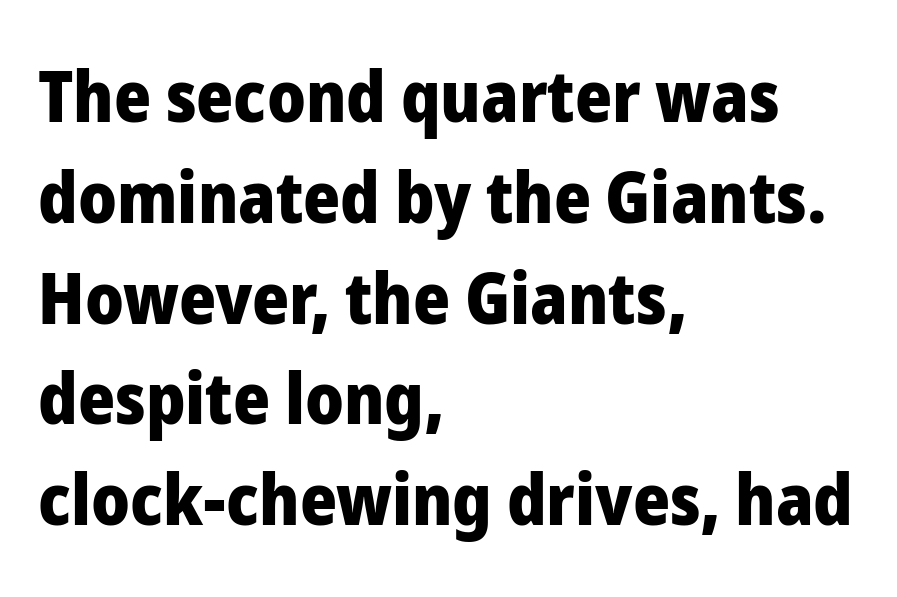
Nothing unusual about the tracking: characters are spaced as the font intends. If you drew a ruler down the left edge, every line would touch it. Tall strokes in this sample are plumb rather than angled. These lines are composed in type without serifs. Heavy-handed strokes throughout: this text is bold.
